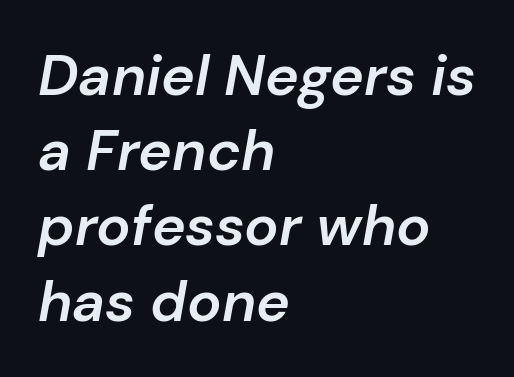
Q: Is the text bold? A: Semi-bold.
Q: Is the text italic (slanted)? A: Yes, it leans right by about 10 degrees.
Q: Is the text underlined? A: No.
Q: How is the paragraph aligned? A: Left-aligned.
Q: Is the spacing between letters normal or unusually wide? A: Normal.
Q: Is the spacing between lines tight, normal or loose? A: Normal.
Q: Width (condensed, normal, or wide)? A: Normal.
Q: Stroke contrast? A: Low.
Q: x-height? A: Medium.
Q: Monospaced? A: No.
